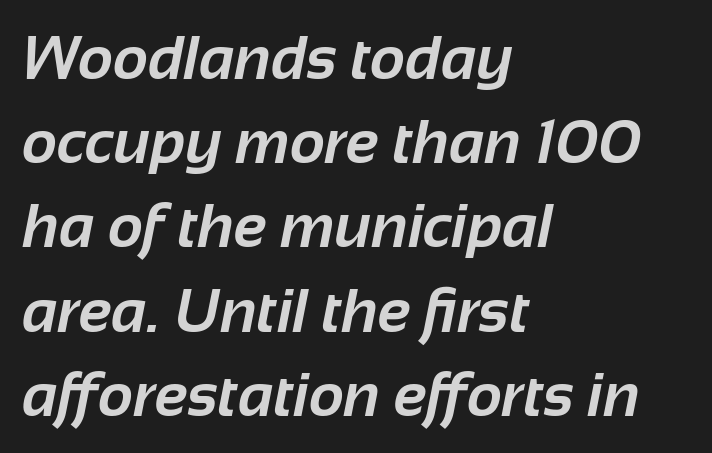
The image shows 61 px bold sans-serif type; set left-aligned, normal line spacing (1.38x), normal letter spacing, not underlined; low stroke contrast and a medium x-height.
